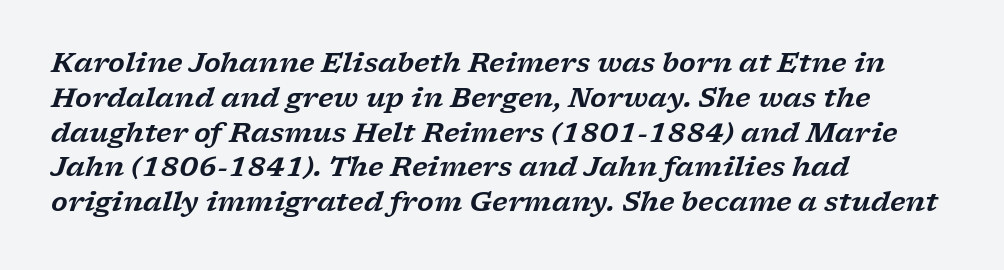
Q: Is the text italic (slanted)? A: Yes, it leans right by about 17 degrees.
Q: Is the text underlined? A: No.
Q: How is the paragraph aligned? A: Left-aligned.
Q: Is the spacing between letters normal or unusually wide? A: Normal.
Q: Is the spacing between lines tight, normal or loose? A: Normal.
